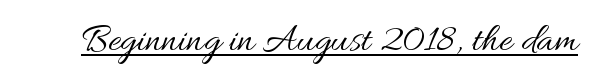
{"bold": "no", "weight": "regular", "width": "normal", "stroke_contrast": "medium", "x_height": "small", "monospaced": "no", "underline": "yes", "letter_spacing": "normal", "letter_spacing_em": 0.0, "glyph_px": 40}
